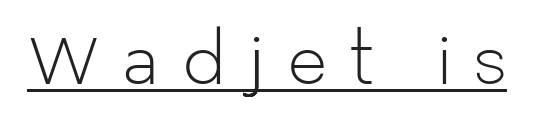
{"serif": "no", "italic": "no", "bold": "no", "weight": "light", "width": "normal", "stroke_contrast": "low", "x_height": "medium", "monospaced": "no", "underline": "yes", "letter_spacing": "wide", "letter_spacing_em": 0.35, "glyph_px": 65}
